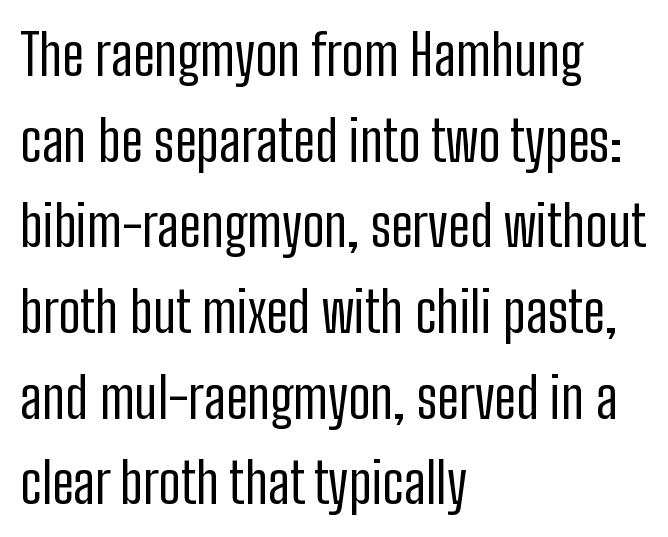
The image shows 56 px regular-weight, condensed sans-serif type, upright; set left-aligned, normal line spacing (1.53x), normal letter spacing, not underlined; low stroke contrast and a medium x-height.
